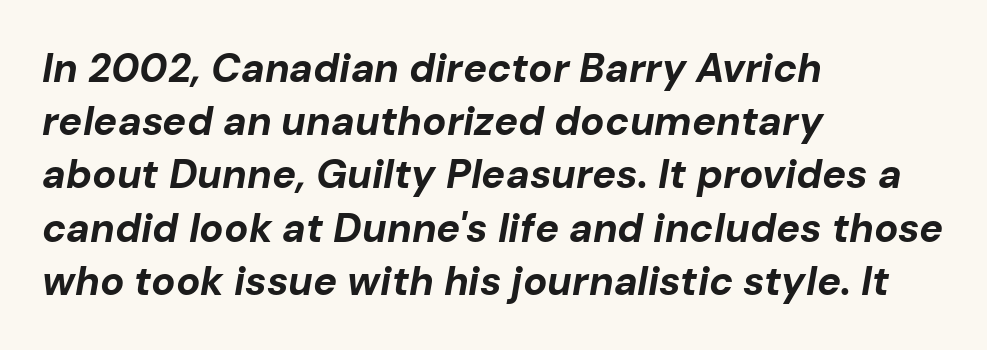
{"italic": "yes", "lean": "right", "slant_degrees": 10, "bold": "yes", "weight": "bold", "width": "normal", "stroke_contrast": "low", "x_height": "medium", "monospaced": "no", "underline": "no", "align": "left", "line_spacing": "normal", "line_spacing_ratio": 1.33, "letter_spacing": "normal", "letter_spacing_em": 0.0, "glyph_px": 40}
